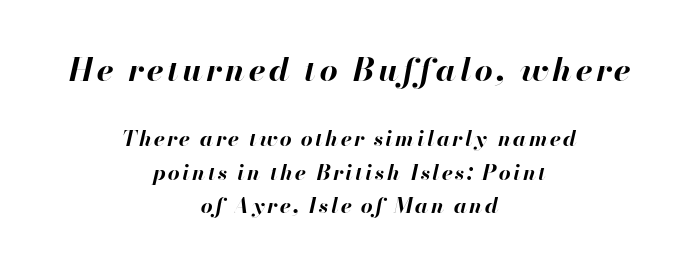
Horizontal alignment here is central, giving a formal, balanced look. Check the space under the baseline: it is left empty. How would I describe the line gaps? Plain and ordinary. Large over small — that's the arrangement of the two blocks here. The font's italic variant was chosen for this text.
